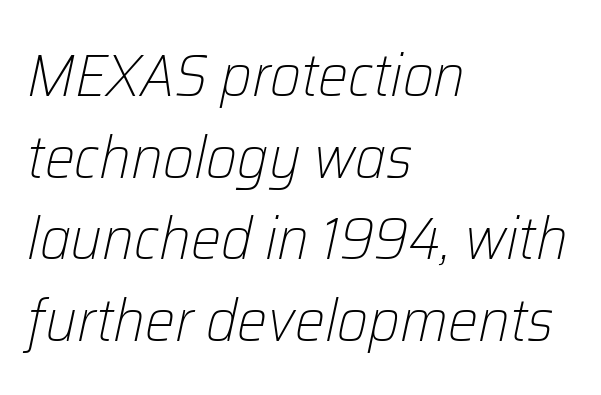
{"italic": "yes", "lean": "right", "slant_degrees": 12, "bold": "no", "weight": "light", "width": "normal", "stroke_contrast": "low", "x_height": "medium", "monospaced": "no", "underline": "no", "align": "left", "line_spacing": "normal", "line_spacing_ratio": 1.36, "letter_spacing": "normal", "letter_spacing_em": 0.0, "glyph_px": 60}
